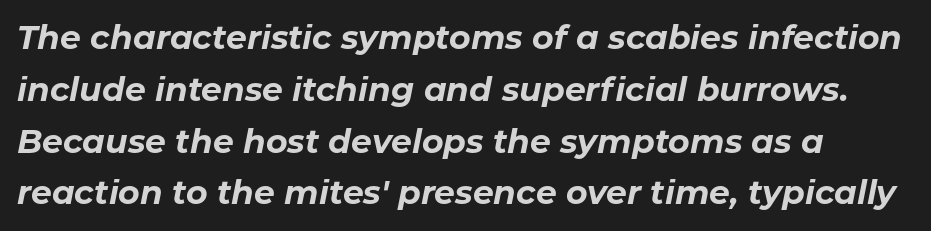
{"italic": "yes", "lean": "right", "slant_degrees": 11, "bold": "yes", "weight": "bold", "width": "normal", "stroke_contrast": "low", "x_height": "medium", "monospaced": "no", "underline": "no", "align": "left", "line_spacing": "normal", "line_spacing_ratio": 1.57, "letter_spacing": "normal", "letter_spacing_em": 0.0, "glyph_px": 33}
